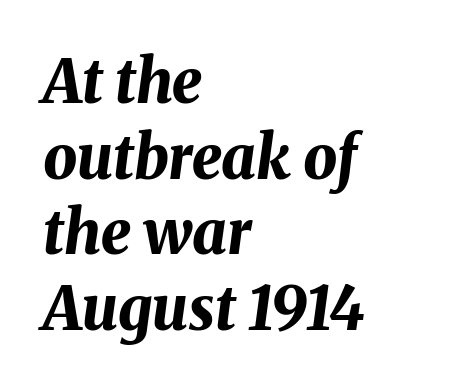
{"italic": "yes", "lean": "right", "slant_degrees": 8, "bold": "yes", "weight": "bold", "width": "normal", "stroke_contrast": "medium", "x_height": "medium", "monospaced": "no", "underline": "no", "align": "left", "line_spacing": "normal", "line_spacing_ratio": 1.26, "letter_spacing": "normal", "letter_spacing_em": 0.0, "glyph_px": 60}
